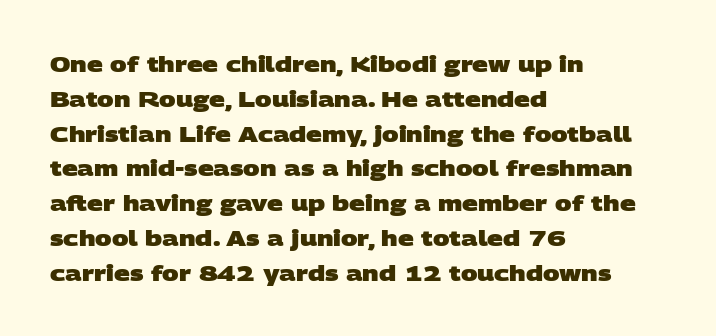
This rendering features lettering with no underline. The passage shown is emphatically bold. Compared with typical body copy, the letter spacing here is the same. Is the block centered? No — it sits flush against the left margin. This block has exactly the height ordinary leading produces.
